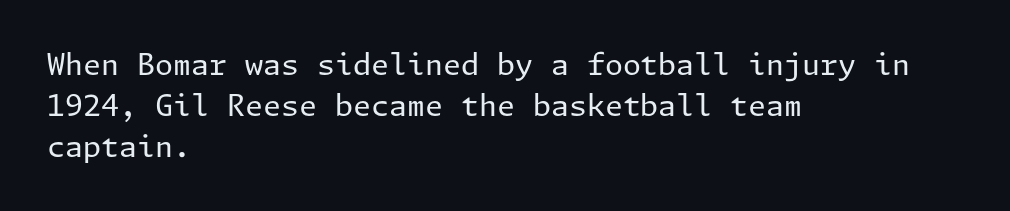
Q: Is the text bold? A: No.
Q: Is the text italic (slanted)? A: No, it is upright.
Q: Is the typeface a serif or a sans-serif typeface? A: Sans-serif.
Q: Is the text underlined? A: No.
Q: How is the paragraph aligned? A: Left-aligned.
Q: Is the spacing between letters normal or unusually wide? A: Normal.
Q: Is the spacing between lines tight, normal or loose? A: Normal.
Q: Width (condensed, normal, or wide)? A: Normal.
Q: Stroke contrast? A: Low.
Q: x-height? A: Medium.
